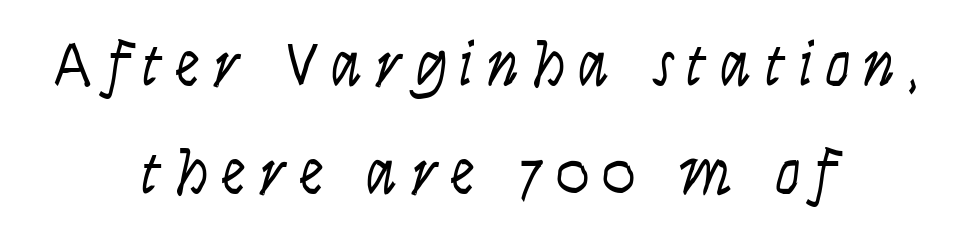
This sample uses expanded letter spacing, leaving extra air between glyphs. Decoration check: the copy has no underline. Slant detected: the letters are inclined. Is this a fixed-width face? No — the glyphs have proportional, varying widths. The typesetting does not lean heavy: it is not bold.
